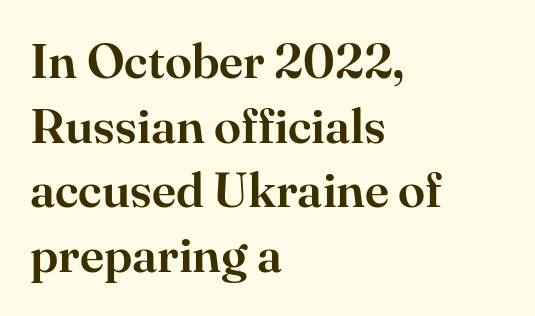
Note the varied advance widths — an 'i' is clearly narrower than an 'm'. Characters remain perfectly vertical along every line. Teacher's note: observe the even left margin — that is flush-left alignment. Caption: standard tracking, unaltered. Beneath every word, the page is bare. How would I describe the line gaps? Plain and ordinary.
